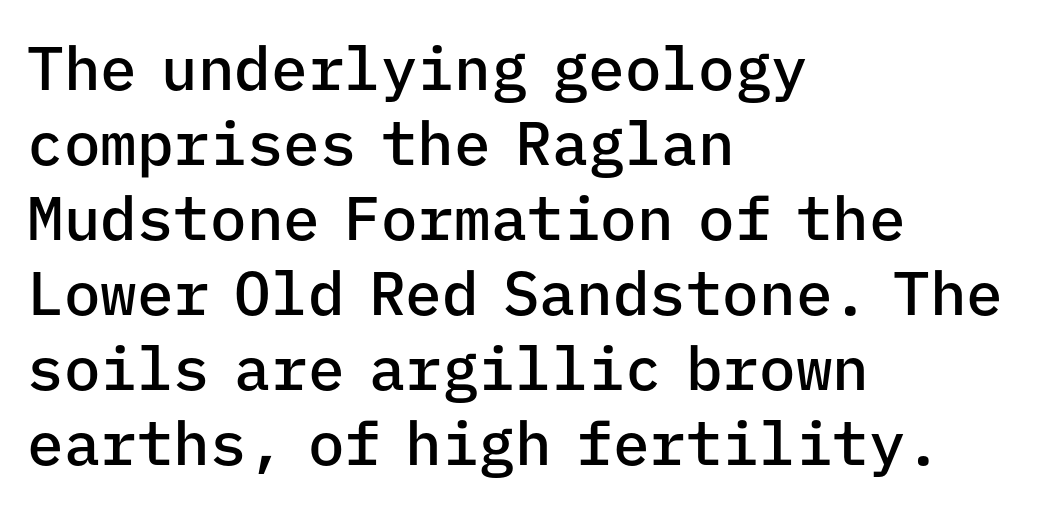
The passage shown is typeset with a sans-serif family. The rendering uses typewriter-style spacing with identical character cells. The compositor pushed each line to the left boundary. Words float on clear page, feet unadorned. The type is set solid horizontally, with unmodified tracking. In terms of weight, the rendering is demibold, just under bold.
